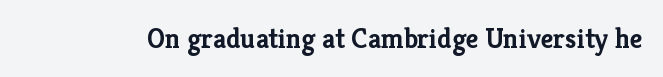
Any mark beneath the type? The region is blank. The passage shown has conventional tracking throughout. The font's upright variant was chosen for this text. The designer went with a serif here, giving each stem small feet.
